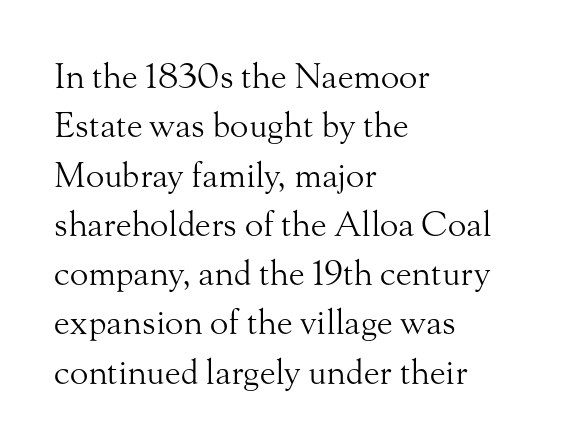
The foot of each line stays bare and open. A typesetter would call this proportional, since set widths differ per character. If you drew a line through each stem, it would be perfectly vertical. The rag falls on the right side of this text block. Rows of type keep a routine distance in the vertical direction.
